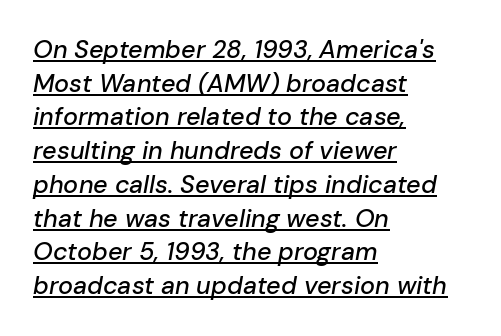
The passage is arranged the way most books set body copy — flush left. Would a proofreader flag this as italicized? Yes. What stands out about the letter spacing? Nothing — it is the standard amount. Does a line run under the words? Yes, clearly.
